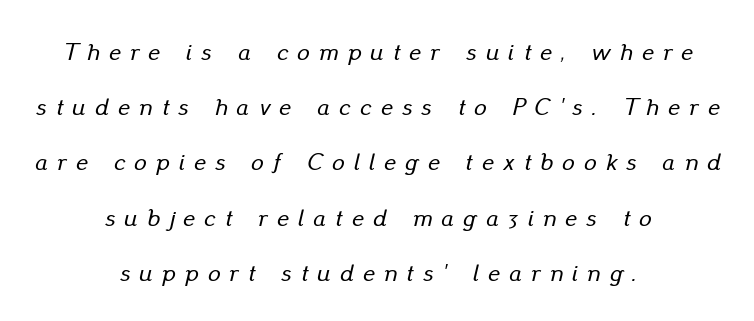
The image shows 25 px text type, italic (leaning right); set centered, loose line spacing (2.21x), unusually wide letter spacing (+0.37 em), not underlined.
